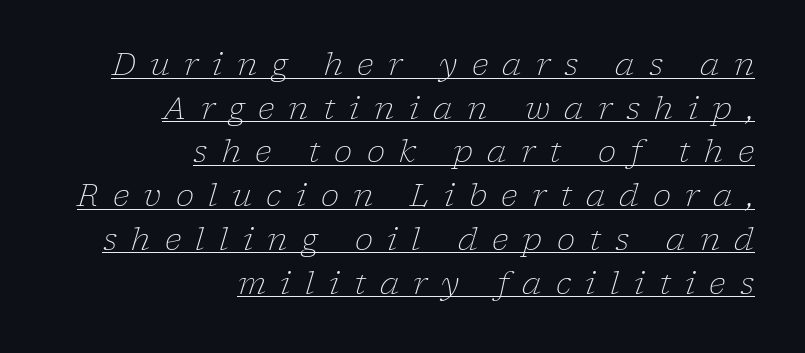
{"serif": "yes", "italic": "yes", "lean": "right", "slant_degrees": 17, "bold": "no", "weight": "light", "width": "normal", "stroke_contrast": "low", "x_height": "medium", "monospaced": "no", "underline": "yes", "align": "right", "line_spacing": "normal", "line_spacing_ratio": 1.41, "letter_spacing": "wide", "letter_spacing_em": 0.46, "glyph_px": 31}
